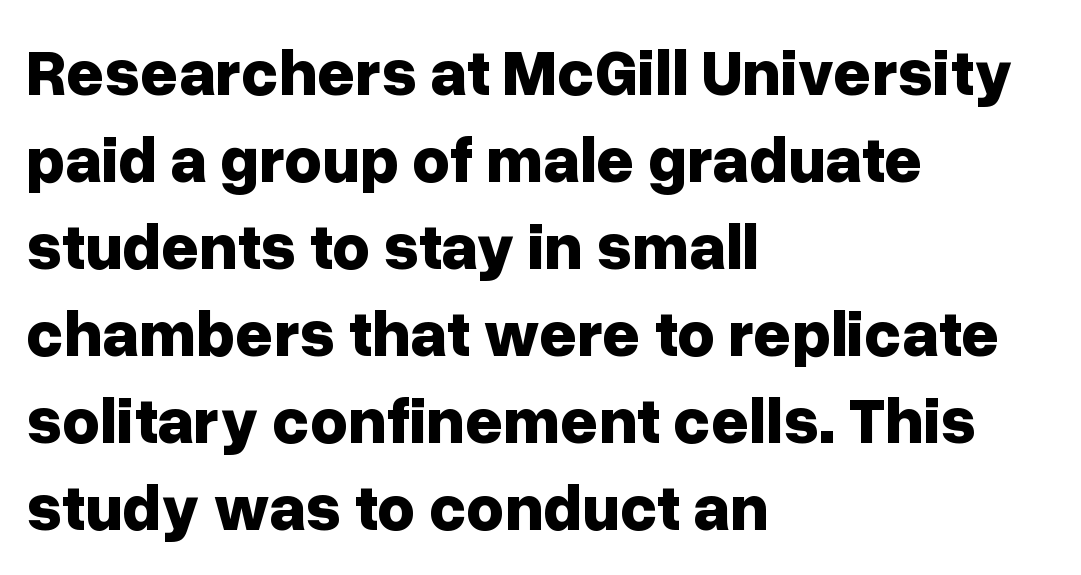
Q: Is the text bold? A: Yes.
Q: Is the text italic (slanted)? A: No, it is upright.
Q: Is the typeface a serif or a sans-serif typeface? A: Sans-serif.
Q: Is the text underlined? A: No.
Q: How is the paragraph aligned? A: Left-aligned.
Q: Is the spacing between letters normal or unusually wide? A: Normal.
Q: Is the spacing between lines tight, normal or loose? A: Normal.
Q: Width (condensed, normal, or wide)? A: Normal.
Q: Stroke contrast? A: Low.
Q: x-height? A: Medium.
Q: Monospaced? A: No.
